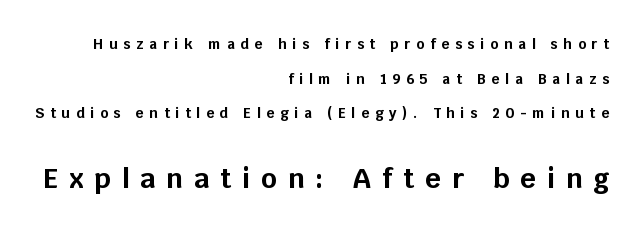
A student would notice the bottom passage is typeset larger than what precedes it. A typesetter would mark this as roman, not italic. The leading is generous, giving the passage an open texture. The ragged edge is on the left, which tells us the setting is flush right.
